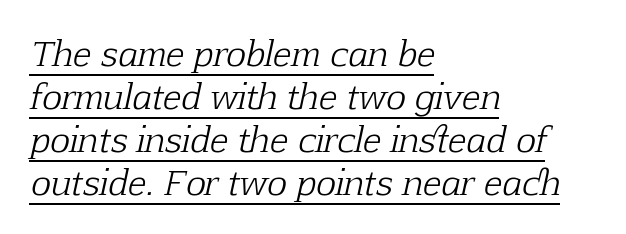
Every word sits above its own underline. These lines are composed in type with serifs. Note the varied advance widths — an 'i' is clearly narrower than an 'm'. Compared with a centered layout, this one pins lines to the left instead.
